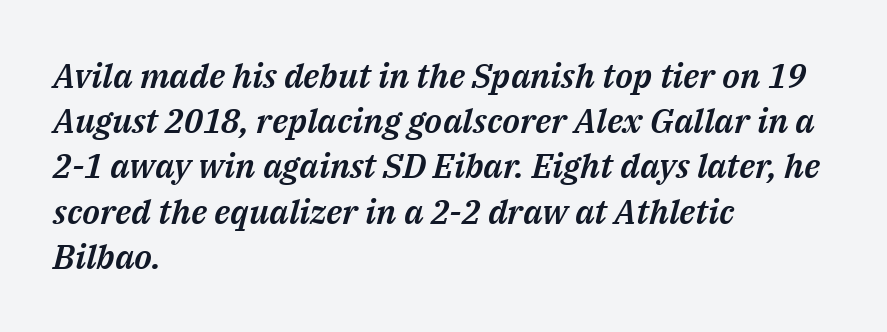
The image shows 34 px text type, italic (leaning right); set left-aligned, normal line spacing (1.33x), normal letter spacing, not underlined; medium stroke contrast and a medium x-height.
